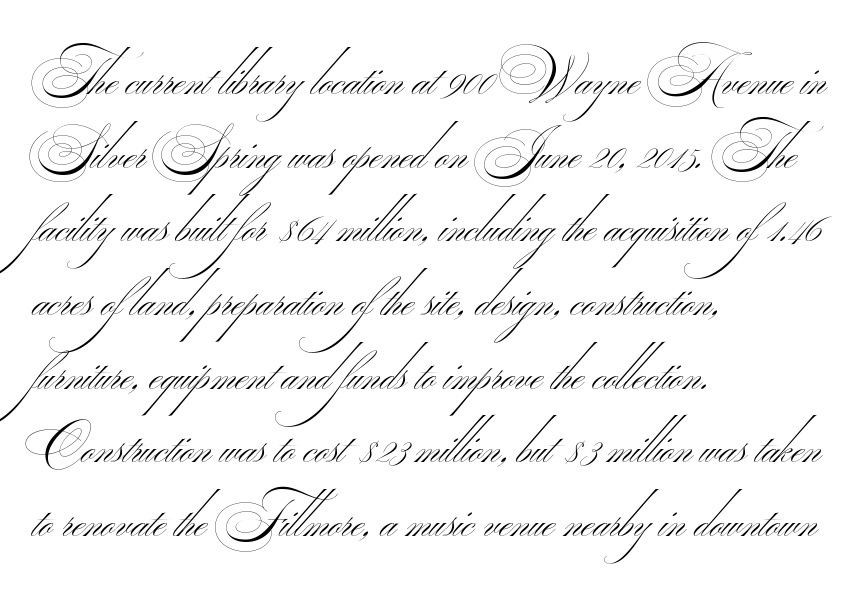
The image shows 53 px thin, wide sans-serif type; set left-aligned, normal line spacing (1.39x), normal letter spacing, not underlined; medium stroke contrast.
